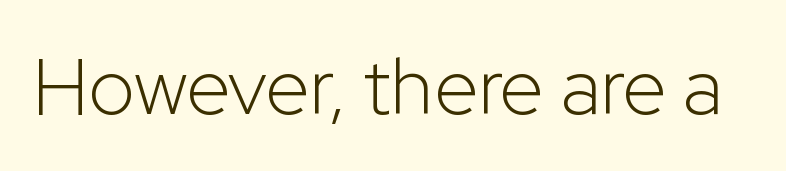
The space beneath each line is pristine and unruled. No heavy texture on the line: the type isn't bold. The font family rendered here belongs to the sans-serif group. The lettering holds an erect, upright posture throughout. Caption: standard tracking, unaltered. Note the varied advance widths — an 'i' is clearly narrower than an 'm'.
